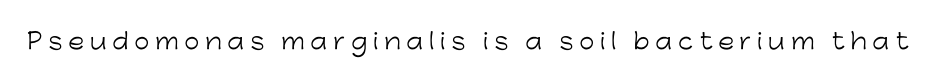
Q: Is the text bold? A: No.
Q: Is the text italic (slanted)? A: No, it is upright.
Q: Is the text underlined? A: No.
Q: Is the spacing between letters normal or unusually wide? A: Unusually wide.
